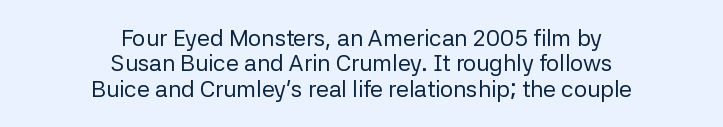
The image shows 23 px text type, upright; set centered, tight line spacing (1.1x), normal letter spacing, not underlined.
